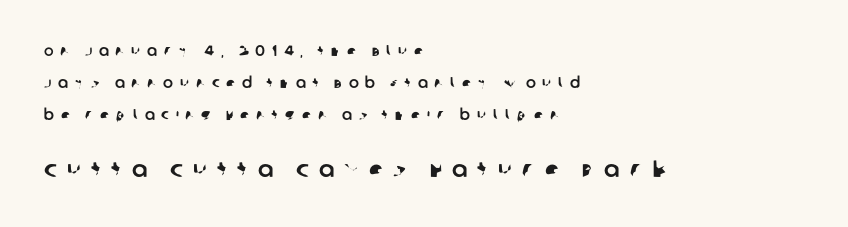
Q: Is the text underlined? A: No.
Q: How is the paragraph aligned? A: Left-aligned.
Q: Is the spacing between letters normal or unusually wide? A: Unusually wide.
Q: Is the spacing between lines tight, normal or loose? A: Loose.
Q: Which block of text is set in a larger size, the first (top) or the second (bottom)? A: The second (bottom) one.
